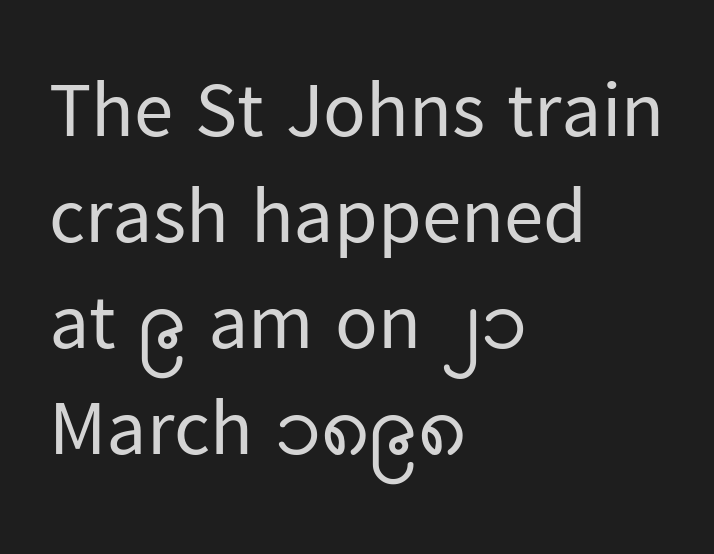
Q: Is the text bold? A: No.
Q: Is the text italic (slanted)? A: No, it is upright.
Q: Is the typeface a serif or a sans-serif typeface? A: Sans-serif.
Q: Is the text underlined? A: No.
Q: How is the paragraph aligned? A: Left-aligned.
Q: Is the spacing between letters normal or unusually wide? A: Normal.
Q: Is the spacing between lines tight, normal or loose? A: Normal.
Q: Width (condensed, normal, or wide)? A: Normal.
Q: Stroke contrast? A: Low.
Q: x-height? A: Medium.
Q: Monospaced? A: No.
